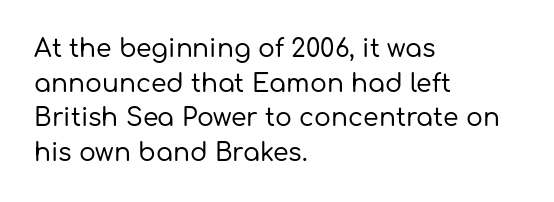
The image shows 25 px text type, upright; set left-aligned, normal line spacing (1.39x), normal letter spacing, not underlined.
